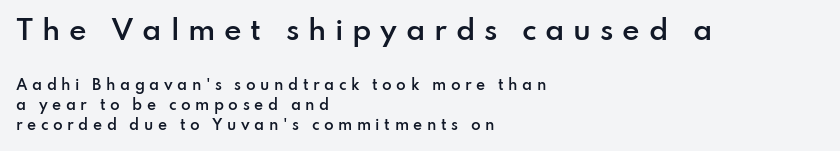
{"italic": "no", "bold": "semi", "underline": "no", "align": "left", "line_spacing": "normal", "line_spacing_ratio": 1.45, "letter_spacing": "wide", "letter_spacing_em": 0.32, "larger_block": "first", "size_ratio": 1.93, "glyph_px": 27}
